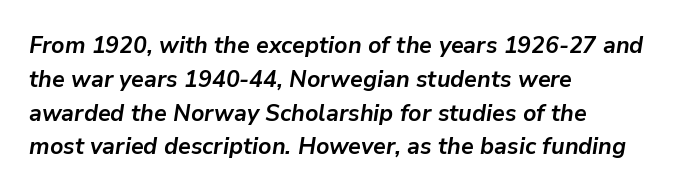
Q: Is the text bold? A: Yes.
Q: Is the text italic (slanted)? A: Yes, it leans right by about 9 degrees.
Q: Is the text underlined? A: No.
Q: How is the paragraph aligned? A: Left-aligned.
Q: Is the spacing between letters normal or unusually wide? A: Normal.
Q: Is the spacing between lines tight, normal or loose? A: Normal.
